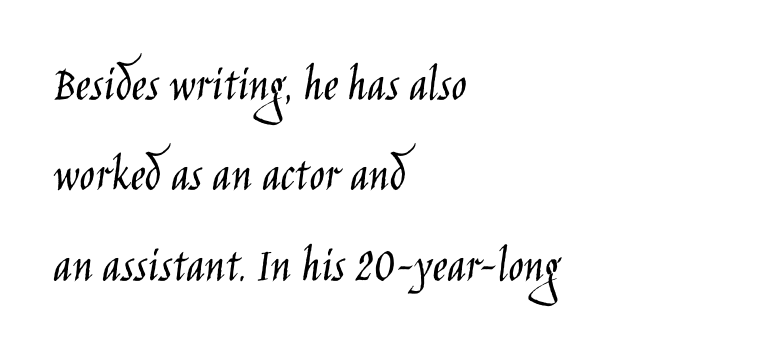
The passage is arranged the way most books set body copy — flush left. The passage shown is typeset with a sans-serif family. No word sits above an underline.
